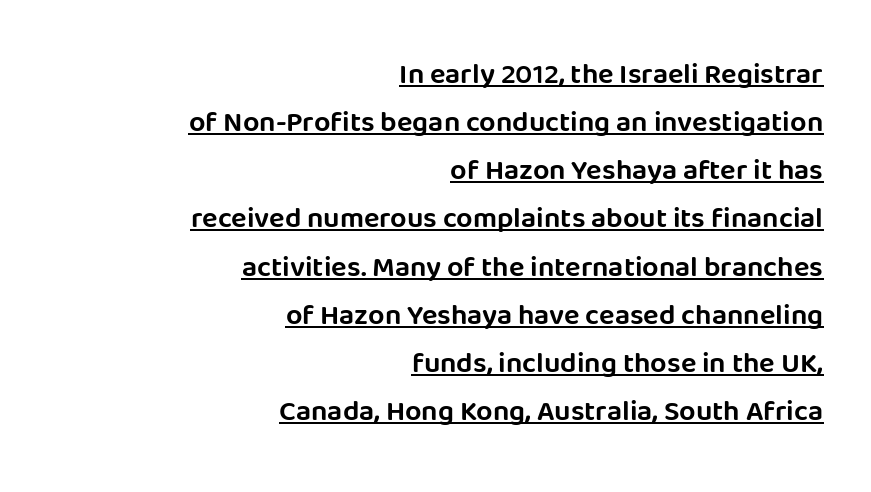
Notice how the stems are strictly vertical — no italics here. Character widths vary here, with narrow letters taking less room than wide ones. Baseline-to-baseline distance is the conventional proportion of letter height. The lines are quadded right. The letters carry no serifs — their stems end cleanly without finishing strokes.
